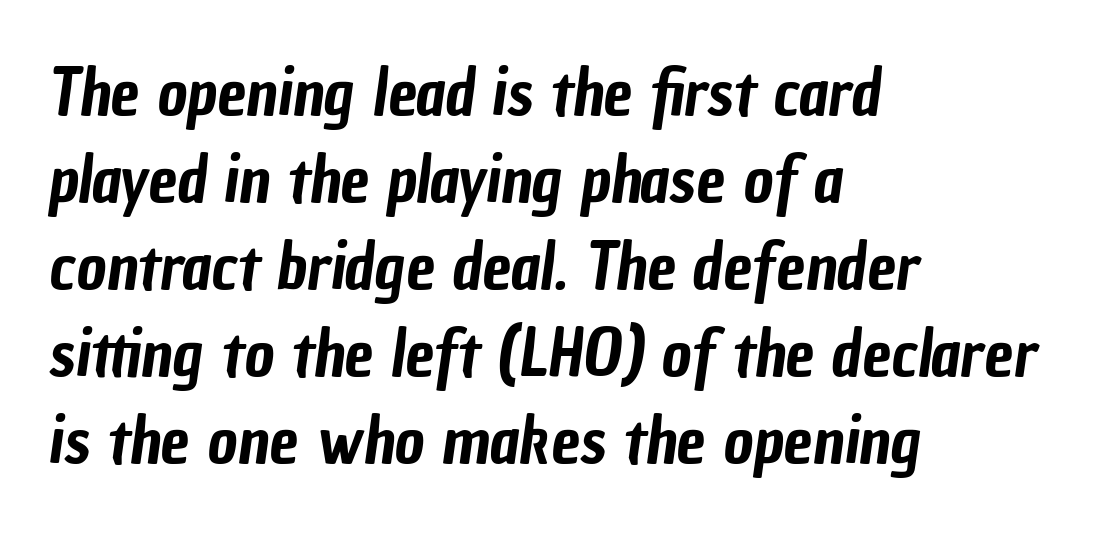
The letters advance in unequal steps, a hallmark of proportional type. Does extra space separate the letters? No, they use regular spacing. Note: no serifs on the glyphs. Evenly set lines give the paragraph a standard silhouette. Nobody drew a line under any word here.
